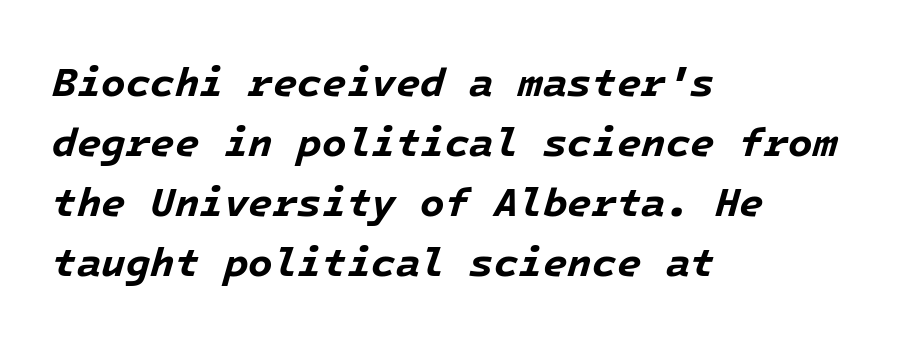
{"italic": "yes", "lean": "right", "slant_degrees": 16, "bold": "yes", "weight": "bold", "width": "normal", "stroke_contrast": "low", "x_height": "medium", "underline": "no", "align": "left", "line_spacing": "normal", "line_spacing_ratio": 1.5, "letter_spacing": "normal", "letter_spacing_em": 0.0, "glyph_px": 40}
